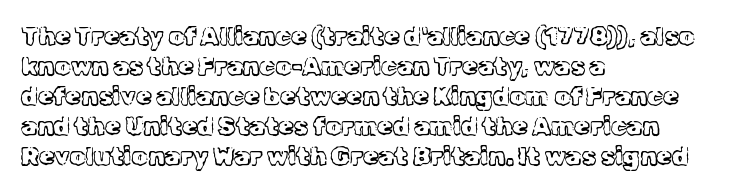
The image shows 25 px text type, upright; set left-aligned, line spacing 1.2x, normal letter spacing, not underlined.
